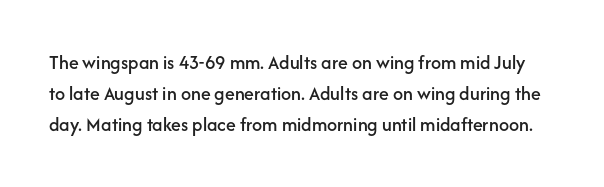
Q: Is the text italic (slanted)? A: No, it is upright.
Q: Is the text underlined? A: No.
Q: Is the spacing between letters normal or unusually wide? A: Normal.
Q: Is the spacing between lines tight, normal or loose? A: Normal.
